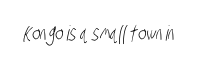
The image shows 21 px text type; set normal letter spacing, not underlined.
